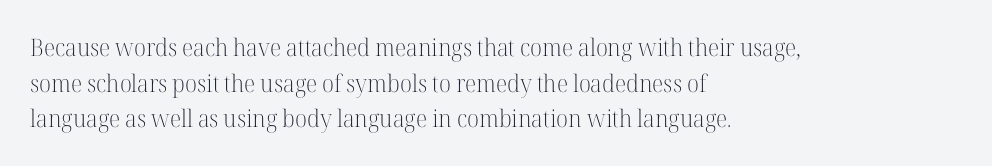
Q: Is the text bold? A: No.
Q: Is the text italic (slanted)? A: No, it is upright.
Q: Is the text underlined? A: No.
Q: How is the paragraph aligned? A: Left-aligned.
Q: Is the spacing between letters normal or unusually wide? A: Normal.
Q: Is the spacing between lines tight, normal or loose? A: Normal.
